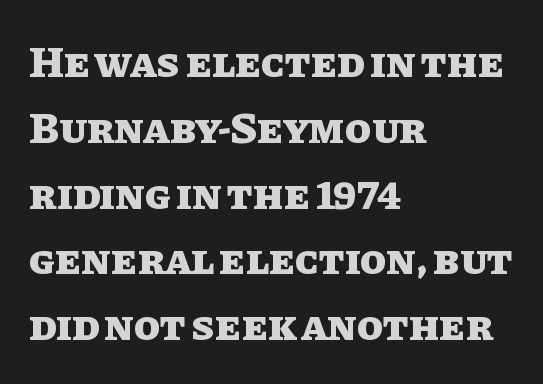
Q: Is the text bold? A: Yes.
Q: Is the text italic (slanted)? A: No, it is upright.
Q: Is the text underlined? A: No.
Q: How is the paragraph aligned? A: Left-aligned.
Q: Is the spacing between letters normal or unusually wide? A: Normal.
Q: Is the spacing between lines tight, normal or loose? A: Normal.
Q: Width (condensed, normal, or wide)? A: Normal.
Q: Stroke contrast? A: Low.
Q: x-height? A: Large.
Q: Monospaced? A: No.
